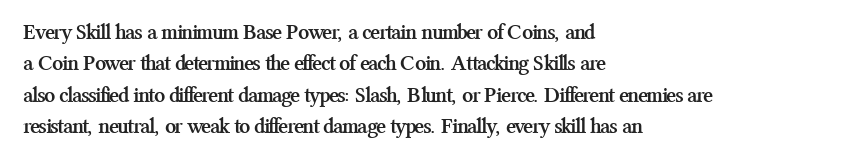
The vertical gap from one line to the next is medium. Bold? Absolutely — the strokes are thick and heavy. Plain, unruled lines of type. The ragged edge is on the right, which tells us the setting is flush left.
